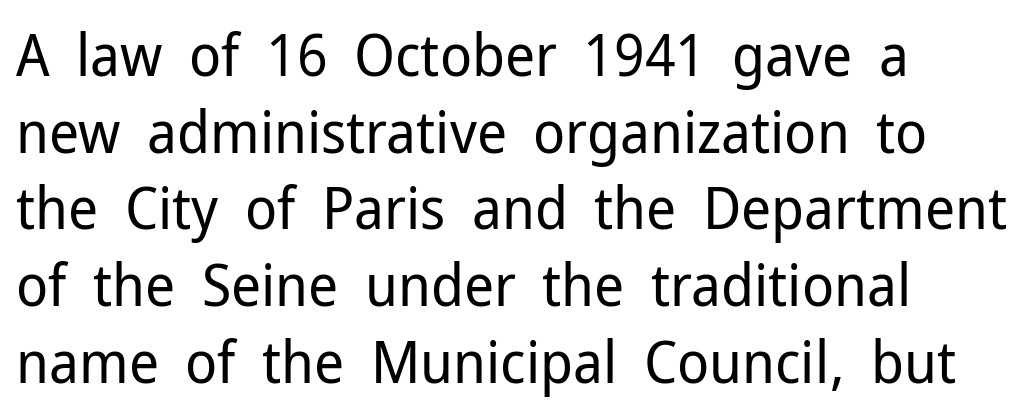
Q: Is the text bold? A: No.
Q: Is the text italic (slanted)? A: No, it is upright.
Q: Is the typeface a serif or a sans-serif typeface? A: Sans-serif.
Q: Is the text underlined? A: No.
Q: How is the paragraph aligned? A: Left-aligned.
Q: Is the spacing between letters normal or unusually wide? A: Normal.
Q: Is the spacing between lines tight, normal or loose? A: Normal.
Q: Width (condensed, normal, or wide)? A: Normal.
Q: Stroke contrast? A: Low.
Q: x-height? A: Medium.
Q: Monospaced? A: No.
